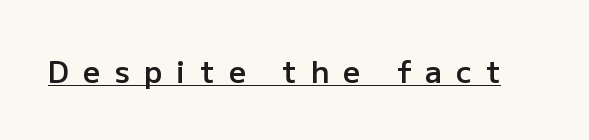
{"serif": "no", "italic": "no", "bold": "semi", "weight": "semibold", "width": "normal", "stroke_contrast": "low", "x_height": "medium", "monospaced": "no", "underline": "yes", "letter_spacing": "wide", "letter_spacing_em": 0.47, "glyph_px": 30}
